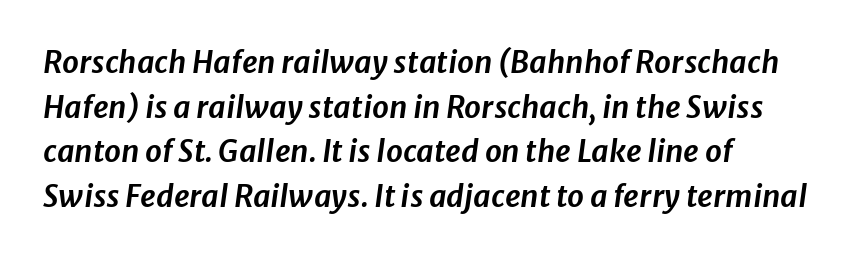
Vertical spacing — default. Characters follow at the spacing the type designer built in. Is this a fixed-width face? No — the glyphs have proportional, varying widths. There's an unmistakable incline to the writing here.
